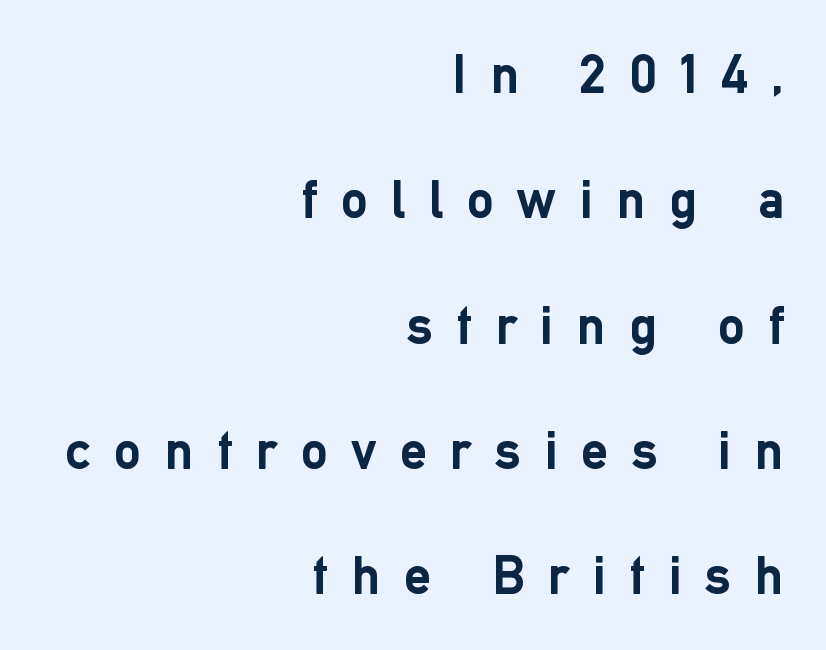
{"serif": "no", "italic": "no", "bold": "yes", "weight": "semibold", "width": "normal", "stroke_contrast": "low", "x_height": "medium", "monospaced": "no", "underline": "no", "align": "right", "line_spacing": "loose", "line_spacing_ratio": 2.32, "letter_spacing": "wide", "letter_spacing_em": 0.44, "glyph_px": 54}
